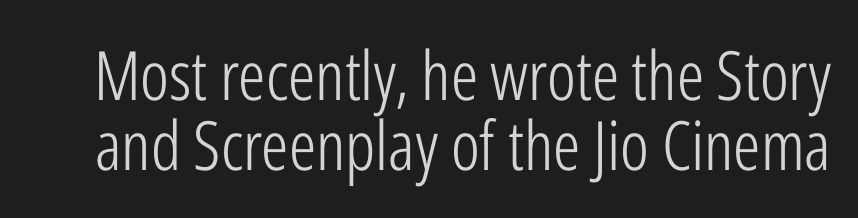
Reading down the column, the eye jumps only a short way to each next line. Looks like regular typesetting: each glyph gets only the width it needs. No extra ink here — the face is not bold. When letters stand straight like this, we call the style roman or upright. The typeface chosen for these lines omits serifs. The horizontal fit of the characters is conventional and even.
